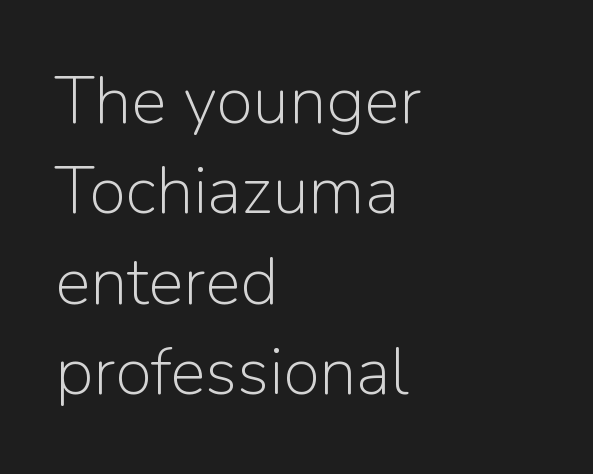
The image shows 67 px light sans-serif type, upright; set left-aligned, normal line spacing (1.35x), normal letter spacing, not underlined; low stroke contrast and a medium x-height.
